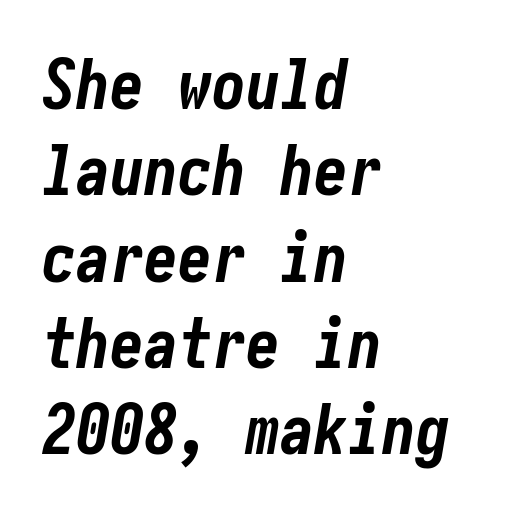
{"italic": "yes", "lean": "right", "slant_degrees": 10, "bold": "yes", "weight": "bold", "width": "condensed", "stroke_contrast": "low", "x_height": "medium", "underline": "no", "align": "left", "line_spacing": "normal", "line_spacing_ratio": 1.27, "letter_spacing": "normal", "letter_spacing_em": 0.0, "glyph_px": 68}
